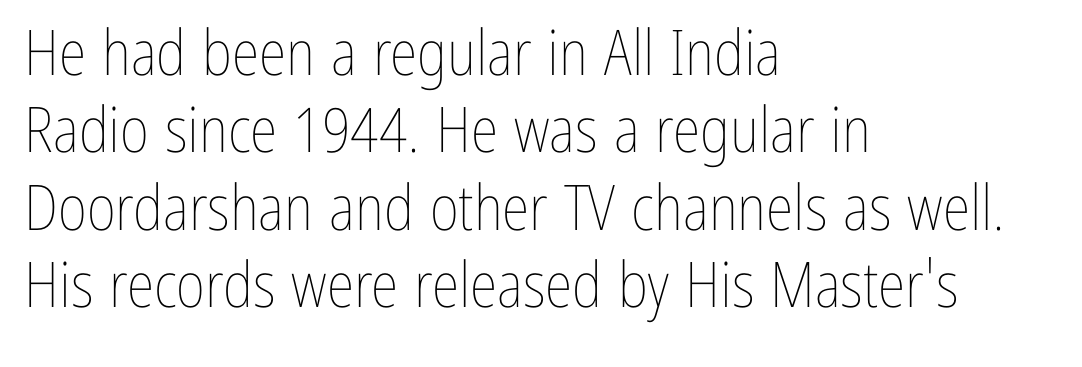
{"italic": "no", "bold": "no", "weight": "thin", "width": "condensed", "stroke_contrast": "low", "x_height": "medium", "monospaced": "no", "underline": "no", "align": "left", "line_spacing_ratio": 1.23, "letter_spacing": "normal", "letter_spacing_em": 0.0, "glyph_px": 63}
